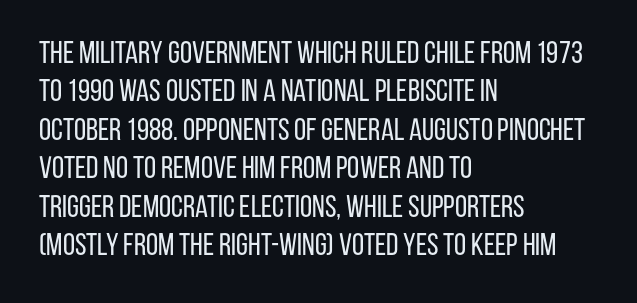
Q: Is the text bold? A: No.
Q: Is the text italic (slanted)? A: No, it is upright.
Q: Is the typeface a serif or a sans-serif typeface? A: Sans-serif.
Q: Is the text underlined? A: No.
Q: How is the paragraph aligned? A: Left-aligned.
Q: Is the spacing between letters normal or unusually wide? A: Normal.
Q: Width (condensed, normal, or wide)? A: Condensed.
Q: Stroke contrast? A: Low.
Q: x-height? A: Large.
Q: Monospaced? A: No.
